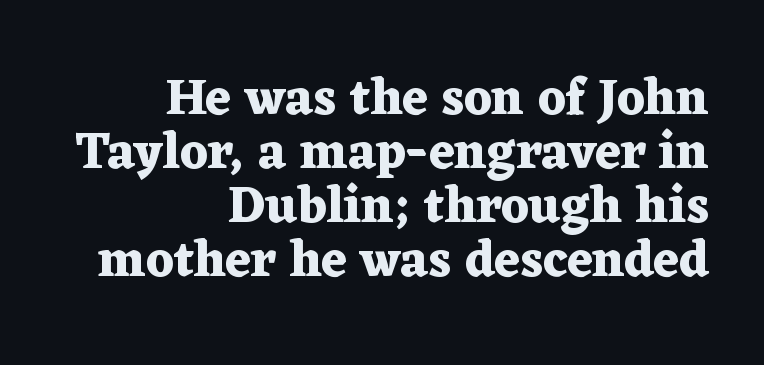
The image shows 51 px heavy, wide serif type, upright; set right-aligned, tight line spacing (1.06x), normal letter spacing, not underlined; medium stroke contrast and a medium x-height.
